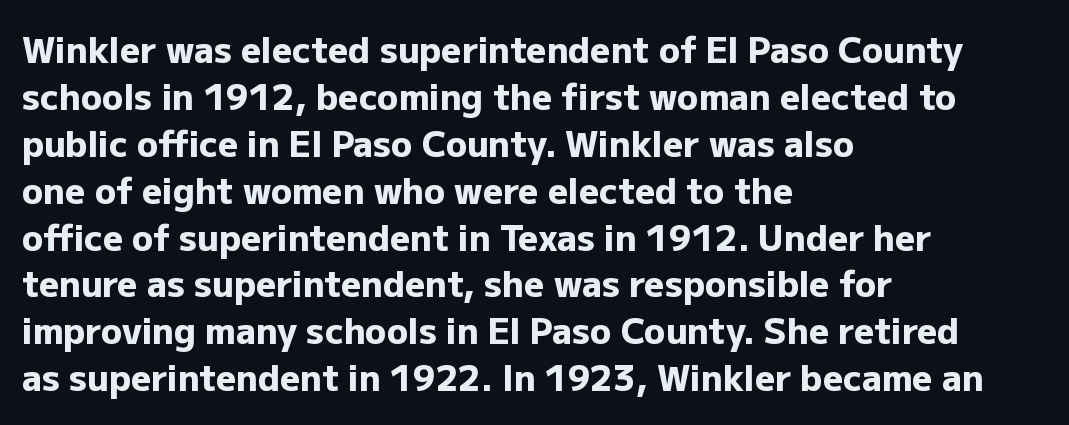
The specimen reads as upright at a glance. Each new line begins a customary step beneath the previous one. This sample has the flowing, uneven cadence of proportional lettering. Typeset ragged right — the left edge is the straight one.
